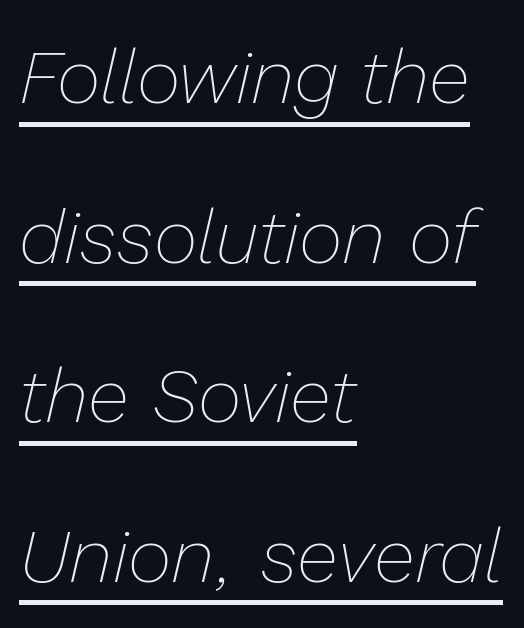
Q: Is the text bold? A: No.
Q: Is the text italic (slanted)? A: Yes, it leans right by about 13 degrees.
Q: Is the text underlined? A: Yes.
Q: How is the paragraph aligned? A: Left-aligned.
Q: Is the spacing between letters normal or unusually wide? A: Normal.
Q: Is the spacing between lines tight, normal or loose? A: Loose.
Q: Width (condensed, normal, or wide)? A: Normal.
Q: Stroke contrast? A: Low.
Q: x-height? A: Medium.
Q: Monospaced? A: No.
